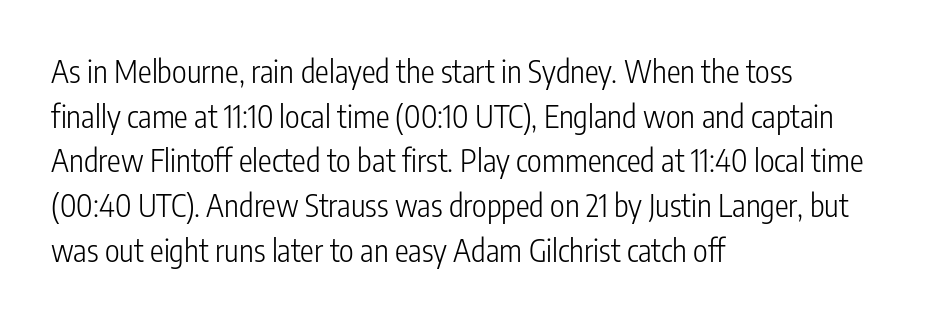
{"serif": "no", "italic": "no", "bold": "no", "weight": "light", "width": "condensed", "stroke_contrast": "low", "x_height": "medium", "monospaced": "no", "underline": "no", "align": "left", "line_spacing": "normal", "line_spacing_ratio": 1.44, "letter_spacing": "normal", "letter_spacing_em": 0.0, "glyph_px": 31}
